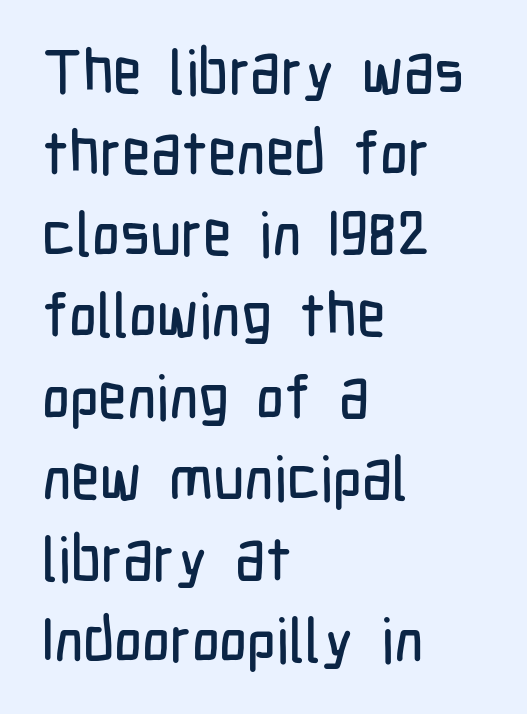
{"serif": "no", "italic": "no", "width": "condensed", "stroke_contrast": "low", "x_height": "medium", "monospaced": "no", "underline": "no", "align": "left", "line_spacing": "normal", "line_spacing_ratio": 1.33, "letter_spacing": "normal", "letter_spacing_em": 0.0, "glyph_px": 61}
